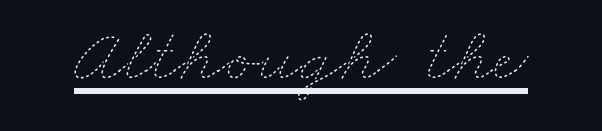
Q: Is the text bold? A: No.
Q: Is the text underlined? A: Yes.
Q: Is the spacing between letters normal or unusually wide? A: Normal.
Q: Width (condensed, normal, or wide)? A: Wide.
Q: Stroke contrast? A: Low.
Q: x-height? A: Small.
Q: Monospaced? A: No.
